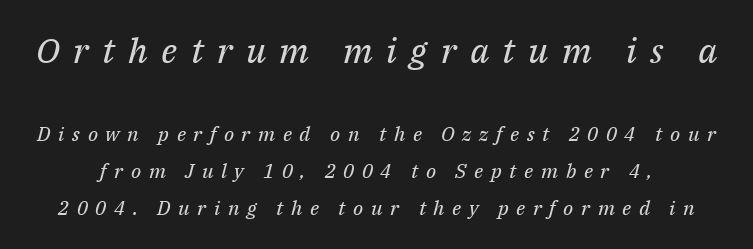
The image shows 35 px regular-weight serif type, italic (leaning right); set line spacing 1.86x, unusually wide letter spacing (+0.38 em), not underlined; the first (top) block is 1.75x larger; medium stroke contrast and a medium x-height.
